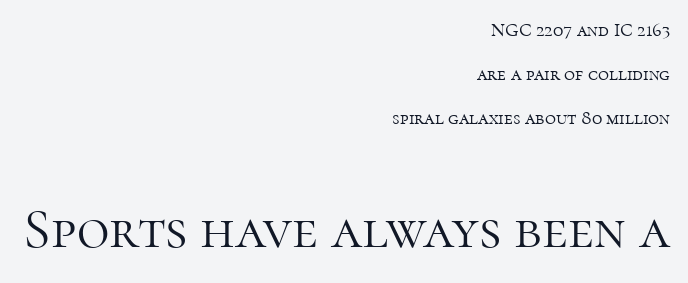
Q: Is the text bold? A: No.
Q: Is the text italic (slanted)? A: No, it is upright.
Q: Is the typeface a serif or a sans-serif typeface? A: Serif.
Q: Is the text underlined? A: No.
Q: How is the paragraph aligned? A: Right-aligned.
Q: Is the spacing between letters normal or unusually wide? A: Normal.
Q: Is the spacing between lines tight, normal or loose? A: Loose.
Q: Which block of text is set in a larger size, the first (top) or the second (bottom)? A: The second (bottom) one.
Q: Width (condensed, normal, or wide)? A: Normal.
Q: Stroke contrast? A: High.
Q: x-height? A: Medium.
Q: Monospaced? A: No.
